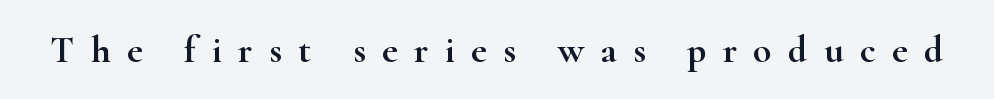
{"serif": "yes", "italic": "no", "width": "wide", "stroke_contrast": "high", "x_height": "small", "monospaced": "no", "underline": "no", "letter_spacing": "wide", "letter_spacing_em": 0.43, "glyph_px": 38}
